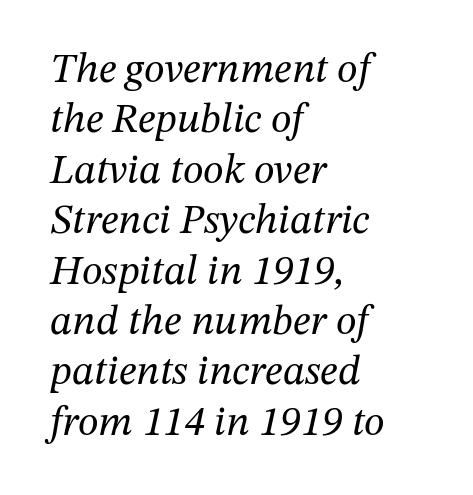
The image shows 42 px regular-weight serif type, italic (leaning right); set left-aligned, line spacing 1.2x, normal letter spacing, not underlined; medium stroke contrast and a medium x-height.
